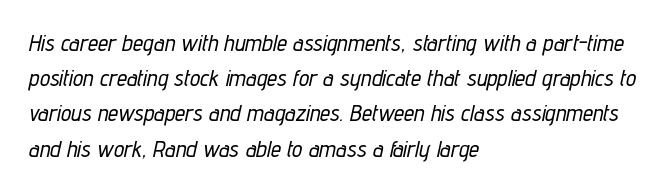
This rendering leaves character spacing at its baseline value. Honestly, the row spacing looks completely unremarkable. The ragged edge is on the right, which tells us the setting is flush left. Check under the words: just untouched page. In terms of posture, this sample is oblique.
